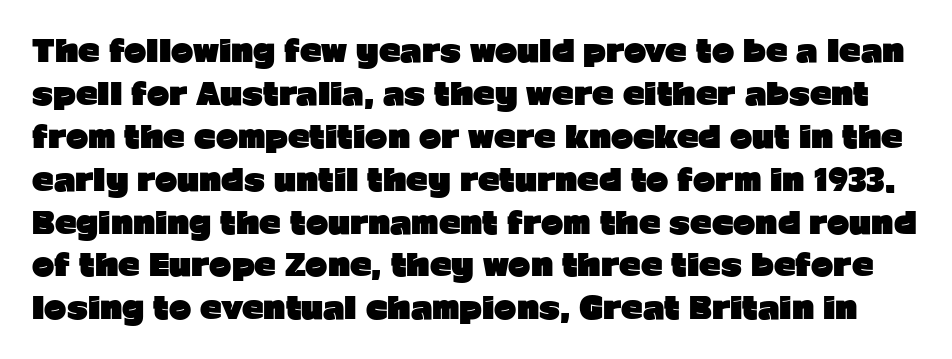
Q: Is the text bold? A: Yes.
Q: Is the text italic (slanted)? A: No, it is upright.
Q: Is the typeface a serif or a sans-serif typeface? A: Sans-serif.
Q: Is the text underlined? A: No.
Q: Is the spacing between letters normal or unusually wide? A: Normal.
Q: Is the spacing between lines tight, normal or loose? A: Normal.
Q: Width (condensed, normal, or wide)? A: Normal.
Q: Stroke contrast? A: Low.
Q: x-height? A: Medium.
Q: Monospaced? A: No.
